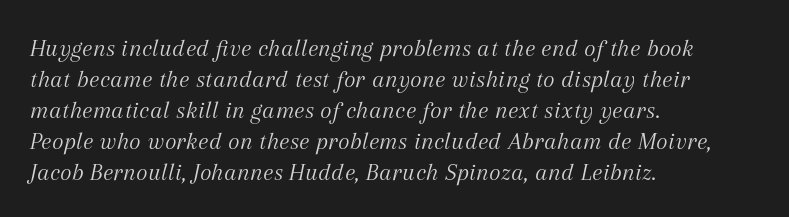
{"italic": "yes", "lean": "right", "slant_degrees": 12, "bold": "no", "underline": "no", "align": "left", "line_spacing_ratio": 1.24, "letter_spacing": "normal", "letter_spacing_em": 0.0, "glyph_px": 25}
